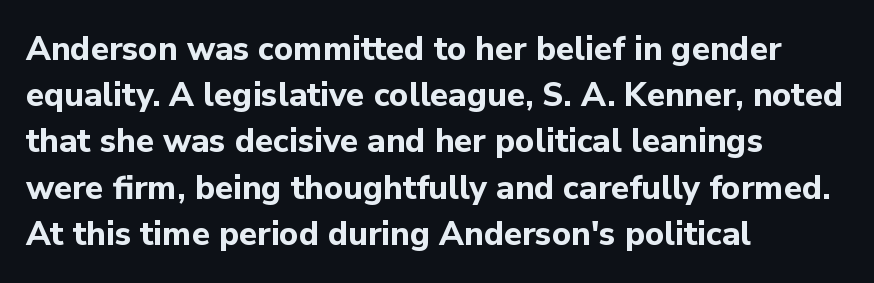
The typography opts for an upright posture over an oblique one. You can tell from the bare stems that sans-serif type was used. The glyphs are unaccompanied by any horizontal stroke below them. The rows are spaced the way most documents space them.
